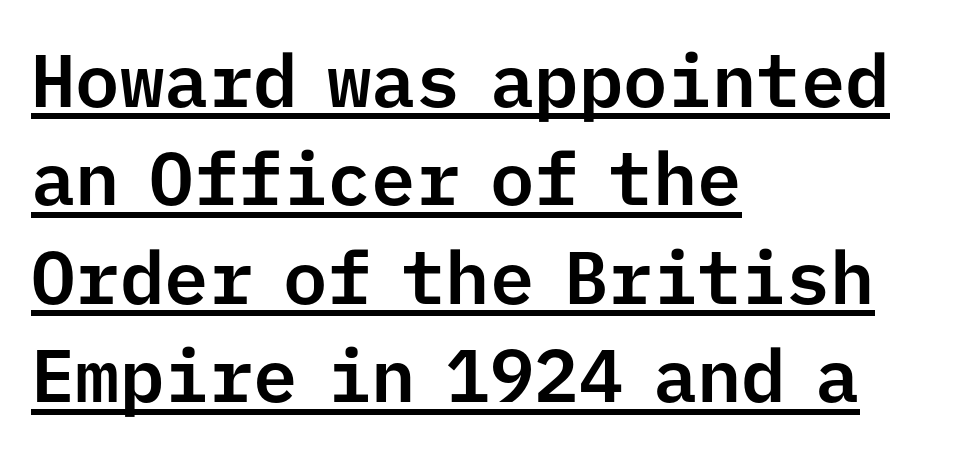
{"serif": "no", "italic": "no", "width": "normal", "stroke_contrast": "low", "x_height": "medium", "monospaced": "yes", "underline": "yes", "align": "left", "line_spacing": "normal", "line_spacing_ratio": 1.33, "letter_spacing": "normal", "letter_spacing_em": 0.0, "glyph_px": 74}
